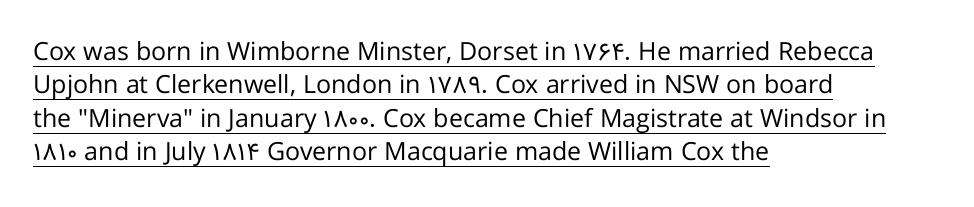
Q: Is the text bold? A: No.
Q: Is the text italic (slanted)? A: No, it is upright.
Q: Is the text underlined? A: Yes.
Q: How is the paragraph aligned? A: Left-aligned.
Q: Is the spacing between letters normal or unusually wide? A: Normal.
Q: Is the spacing between lines tight, normal or loose? A: Normal.
